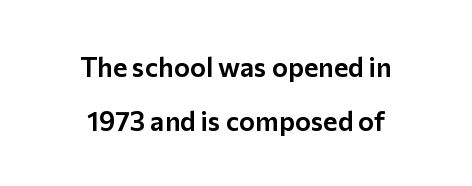
The image shows 27 px text type, upright; set centered, loose line spacing (1.99x), normal letter spacing, not underlined.
